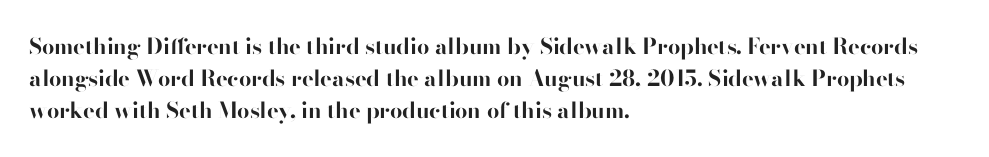
The image shows 22 px bold type, upright; set left-aligned, normal line spacing (1.46x), normal letter spacing, not underlined.
